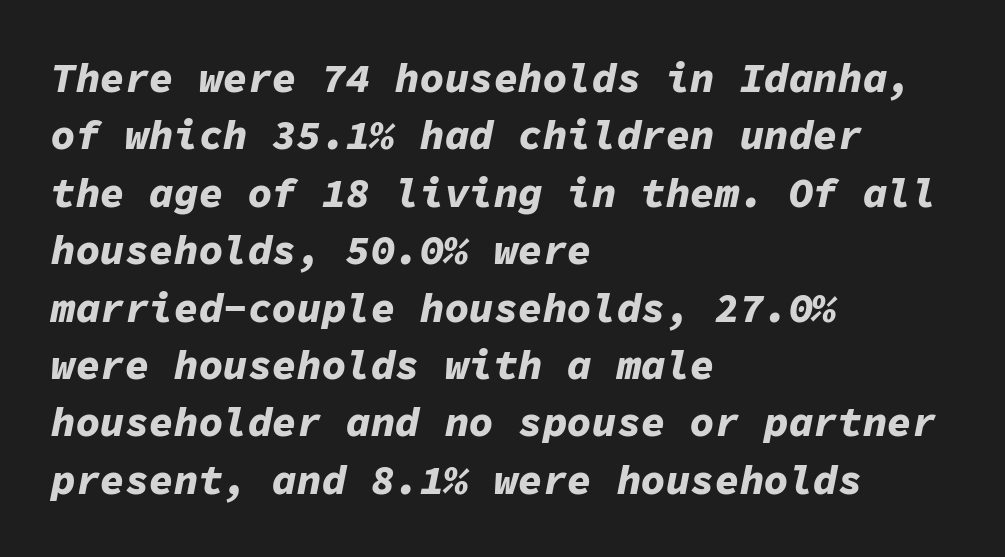
{"italic": "yes", "lean": "right", "slant_degrees": 11, "bold": "yes", "weight": "bold", "width": "normal", "stroke_contrast": "low", "x_height": "medium", "monospaced": "yes", "underline": "no", "align": "left", "line_spacing": "normal", "line_spacing_ratio": 1.4, "letter_spacing": "normal", "letter_spacing_em": 0.0, "glyph_px": 41}
